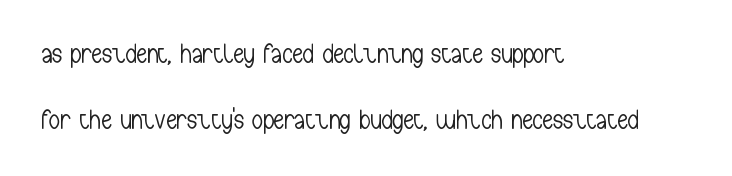
There is no visible air inserted between adjacent glyphs. A roman cut, with each character standing at attention. Each stroke keeps to a modest, everyday thickness or less. Rows of type keep a wide berth in the vertical direction.
